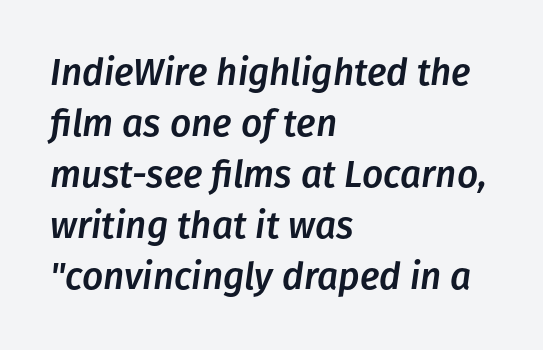
Yep, that's italic — everything's leaning. Clear beneath every line of the passage. The rendering uses natural spacing where letterforms have individual widths. A classic flush-left, rag-right setting is used for this passage. The lines sit at an ordinary, default distance from one another.
